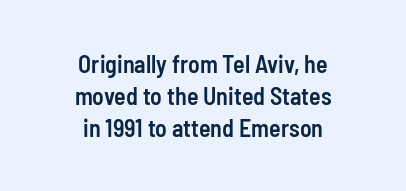
The image shows 24 px text type, upright; set centered, normal line spacing (1.33x), normal letter spacing, not underlined.
